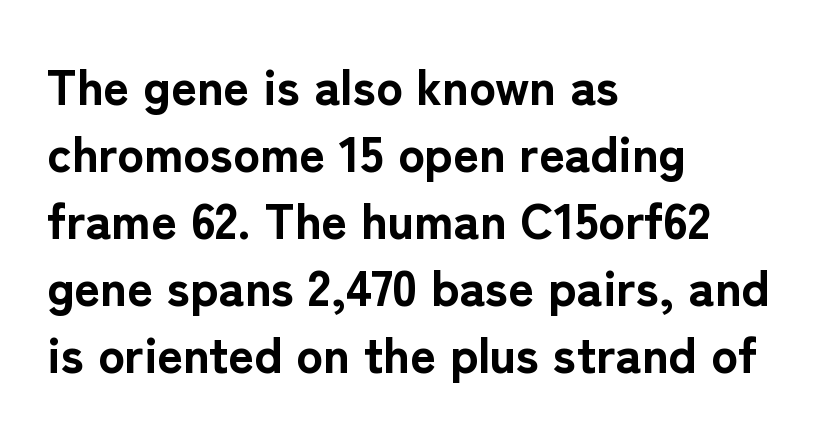
Q: Is the text bold? A: Yes.
Q: Is the text italic (slanted)? A: No, it is upright.
Q: Is the typeface a serif or a sans-serif typeface? A: Sans-serif.
Q: Is the text underlined? A: No.
Q: How is the paragraph aligned? A: Left-aligned.
Q: Is the spacing between letters normal or unusually wide? A: Normal.
Q: Is the spacing between lines tight, normal or loose? A: Normal.
Q: Width (condensed, normal, or wide)? A: Normal.
Q: Stroke contrast? A: Low.
Q: x-height? A: Medium.
Q: Monospaced? A: No.
